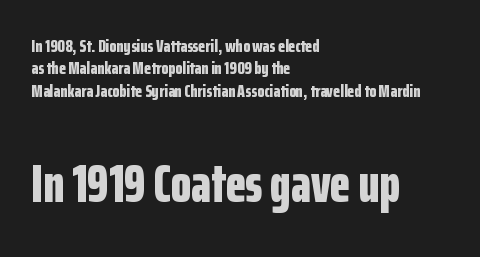
The image shows 53 px bold, condensed sans-serif type, upright; set left-aligned, normal line spacing (1.25x), normal letter spacing, not underlined; the second (bottom) block is 2.94x larger; low stroke contrast and a medium x-height.
